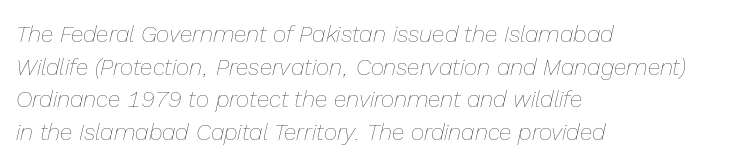
{"italic": "yes", "lean": "right", "slant_degrees": 13, "bold": "no", "underline": "no", "align": "left", "line_spacing": "normal", "line_spacing_ratio": 1.42, "letter_spacing": "normal", "letter_spacing_em": 0.0, "glyph_px": 23}
